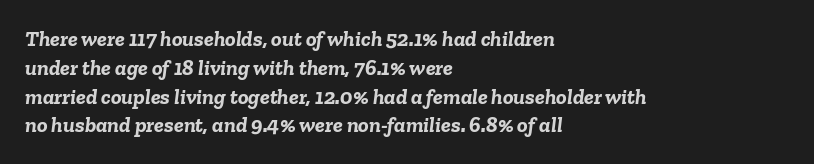
Q: Is the text bold? A: Yes.
Q: Is the text italic (slanted)? A: Yes, it leans right by about 6 degrees.
Q: Is the text underlined? A: No.
Q: How is the paragraph aligned? A: Left-aligned.
Q: Is the spacing between letters normal or unusually wide? A: Normal.
Q: Is the spacing between lines tight, normal or loose? A: Normal.
